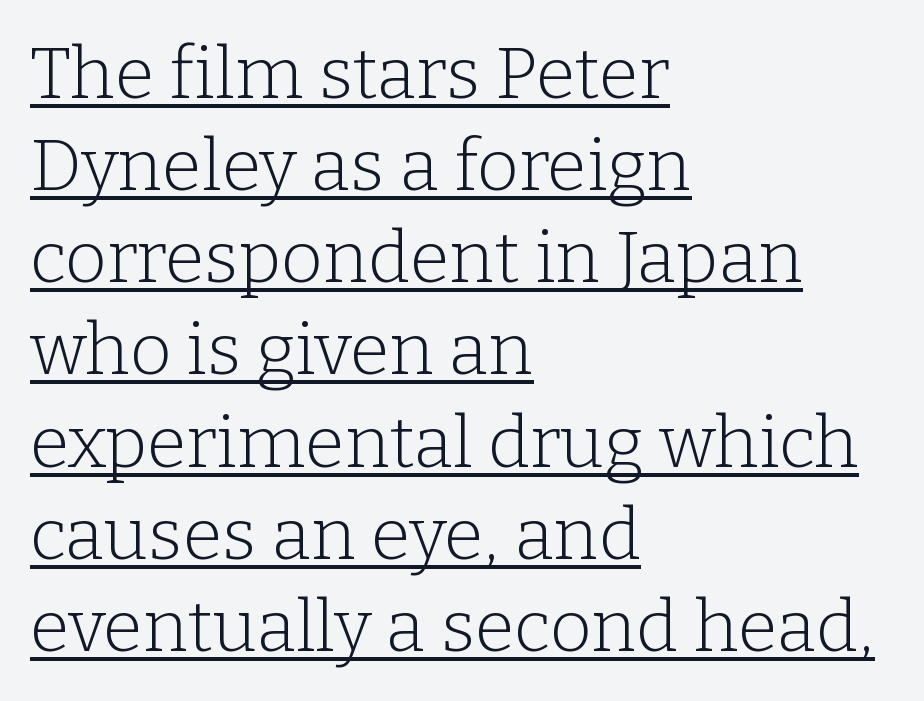
A light-to-regular cut is what we see here. It's the straight-up-and-down kind of type. Looks like someone drew a line under every word here. You could not count columns in this text — the font is proportionally spaced. The letterforms sit shoulder to shoulder at normal distance. Little horizontal feet cap the strokes, marking this as serif type.
